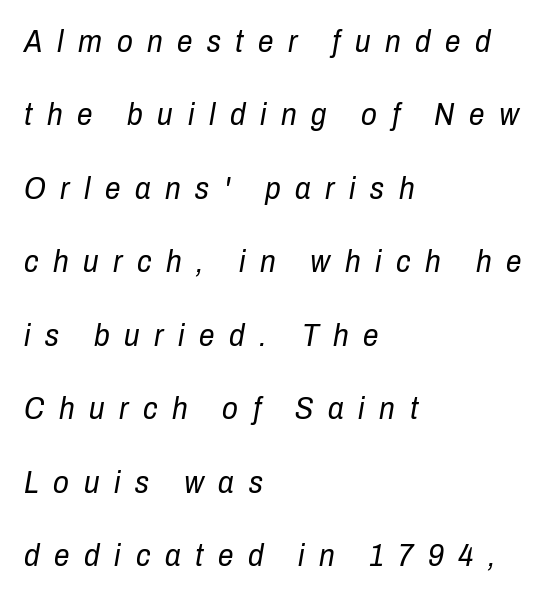
A typesetter would call this proportional, since set widths differ per character. This block would shrink considerably if given ordinary leading; it's expanded now. Weight class: somewhere from thin through regular. Check the space under the baseline: it is left empty. The typography opts for an oblique posture over an upright one. These lines have a slow, spaced-out rhythm from letter to letter.
